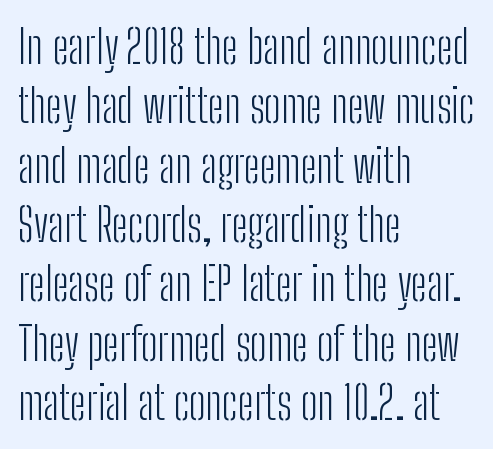
Observe the ordinary spacing: letters are neighbours, not strangers. Interline gaps are of average width in this sample. Honestly, there is no underline to notice here at all. You can tell it's not italic because the verticals are truly vertical.
